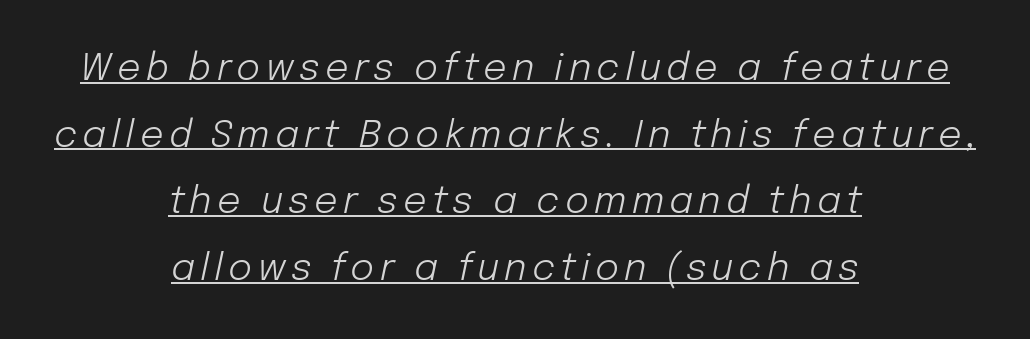
{"italic": "yes", "lean": "right", "slant_degrees": 12, "bold": "no", "weight": "light", "width": "normal", "stroke_contrast": "low", "x_height": "medium", "monospaced": "no", "underline": "yes", "align": "center", "line_spacing_ratio": 1.8, "glyph_px": 37}
